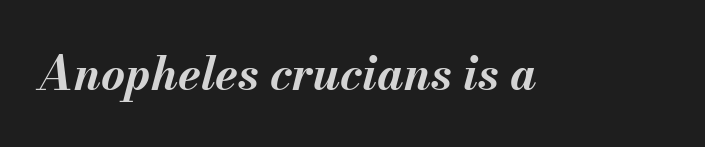
{"italic": "yes", "lean": "right", "slant_degrees": 13, "bold": "yes", "weight": "bold", "width": "normal", "stroke_contrast": "medium", "x_height": "small", "monospaced": "no", "underline": "no", "letter_spacing": "normal", "letter_spacing_em": 0.0, "glyph_px": 46}
